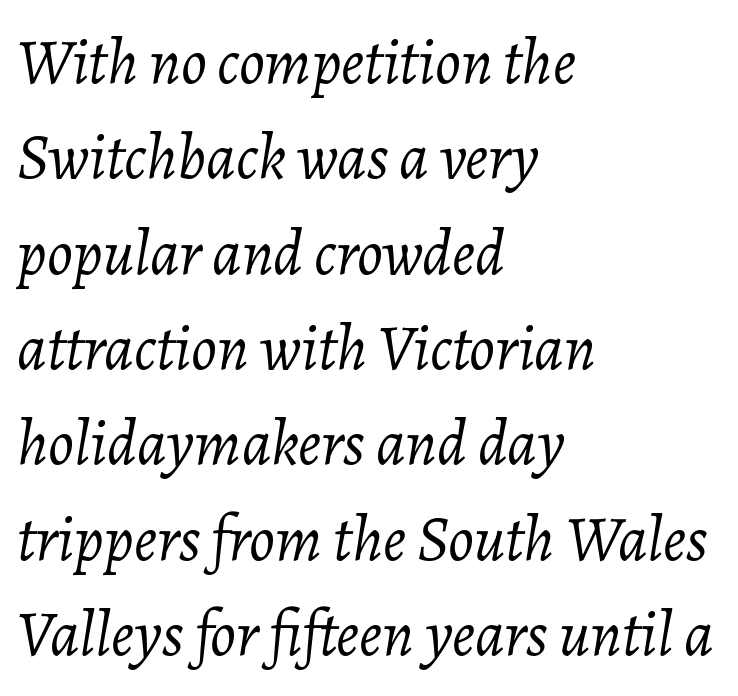
The image shows 64 px light type, italic (leaning right); set left-aligned, normal line spacing (1.49x), normal letter spacing, not underlined; low stroke contrast and a medium x-height.
